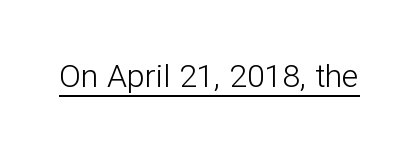
Look at the bottom of the vertical strokes: they stop flat, with no serifs. Bold? No — there's no thickening of the strokes. Looks like regular typesetting: each glyph gets only the width it needs. No extra tracking has been applied to these lines.
